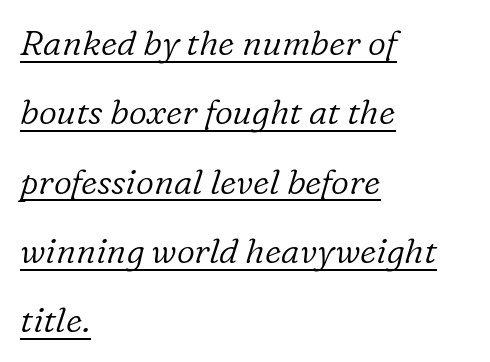
The image shows 35 px light serif type, italic (leaning right); set left-aligned, loose line spacing (1.98x), normal letter spacing, underlined; low stroke contrast and a medium x-height.
